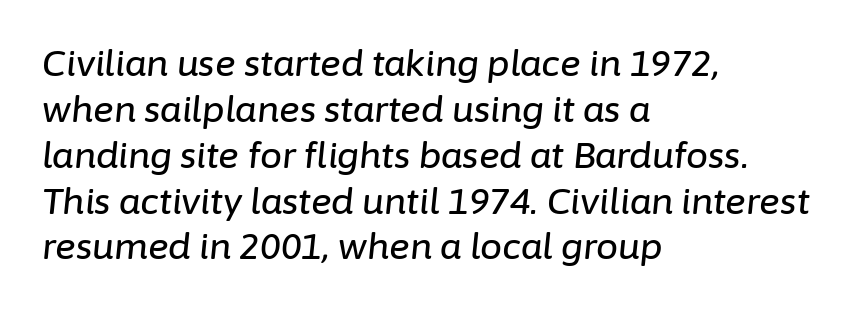
{"italic": "yes", "lean": "right", "slant_degrees": 6, "width": "normal", "stroke_contrast": "low", "x_height": "medium", "monospaced": "no", "underline": "no", "align": "left", "line_spacing": "normal", "line_spacing_ratio": 1.31, "letter_spacing": "normal", "letter_spacing_em": 0.0, "glyph_px": 35}
